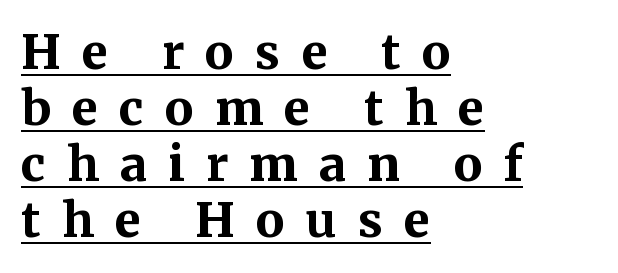
The image shows 48 px bold serif type, upright; set left-aligned, line spacing 1.17x, unusually wide letter spacing (+0.44 em), underlined; medium stroke contrast and a medium x-height.
